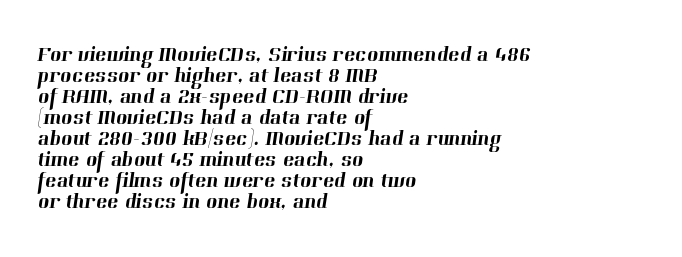
Q: Is the text underlined? A: No.
Q: How is the paragraph aligned? A: Left-aligned.
Q: Is the spacing between letters normal or unusually wide? A: Normal.
Q: Is the spacing between lines tight, normal or loose? A: Tight.
